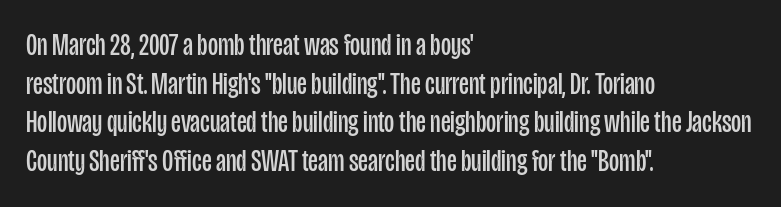
Decoration check: the copy has no underline. The letters stand straight up with perfectly vertical stems. The vertical gap from one line to the next is medium. Bold? No — there's no thickening of the strokes.
